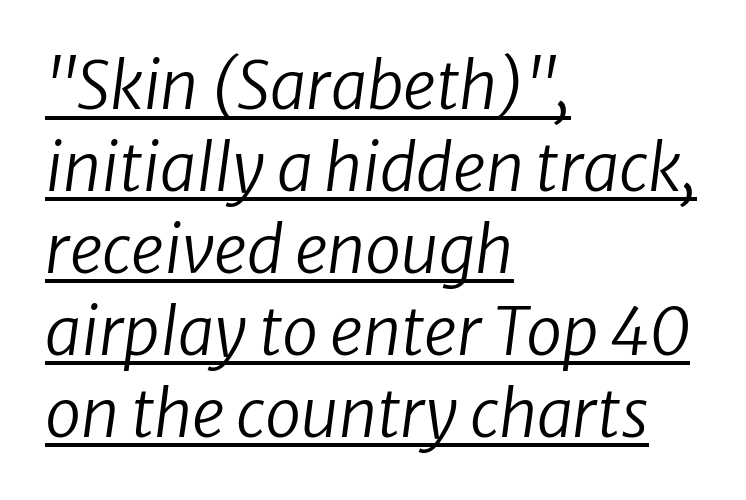
Q: Is the text bold? A: No.
Q: Is the text italic (slanted)? A: Yes, it leans right by about 8 degrees.
Q: Is the text underlined? A: Yes.
Q: How is the paragraph aligned? A: Left-aligned.
Q: Is the spacing between letters normal or unusually wide? A: Normal.
Q: Is the spacing between lines tight, normal or loose? A: Normal.
Q: Width (condensed, normal, or wide)? A: Normal.
Q: Stroke contrast? A: Low.
Q: x-height? A: Medium.
Q: Monospaced? A: No.
